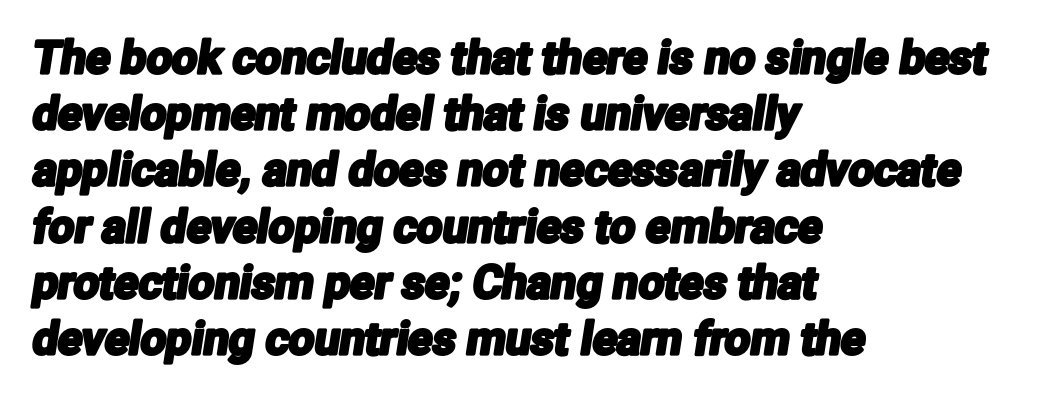
Q: Is the typeface a serif or a sans-serif typeface? A: Sans-serif.
Q: Is the text underlined? A: No.
Q: How is the paragraph aligned? A: Left-aligned.
Q: Is the spacing between letters normal or unusually wide? A: Normal.
Q: Is the spacing between lines tight, normal or loose? A: Normal.
Q: Width (condensed, normal, or wide)? A: Condensed.
Q: Stroke contrast? A: Low.
Q: x-height? A: Medium.
Q: Monospaced? A: No.
